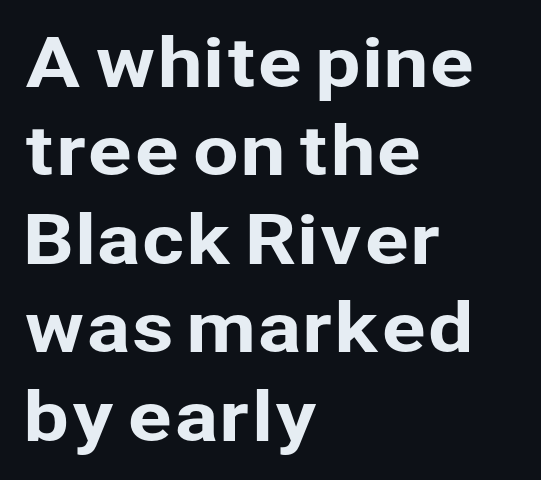
The line-height multiplier appears to be the usual default. You can tell from the bare stems that sans-serif type was used. Posture: straight, roman, zero tilt. Every row of glyphs begins at an identical x-position on the left. The area under the type is left untouched. Looks like regular typesetting: each glyph gets only the width it needs.
